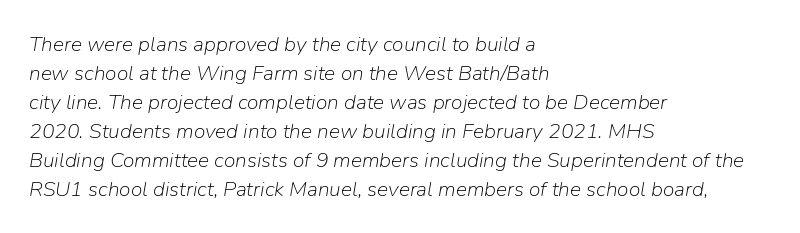
The image shows 21 px text type, italic (leaning right); set left-aligned, normal line spacing (1.38x), normal letter spacing, not underlined.
